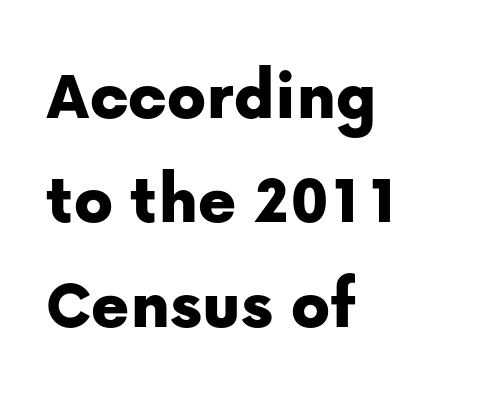
{"serif": "no", "italic": "no", "width": "normal", "stroke_contrast": "low", "x_height": "medium", "monospaced": "no", "underline": "no", "align": "left", "line_spacing": "normal", "line_spacing_ratio": 1.45, "letter_spacing": "normal", "letter_spacing_em": 0.0, "glyph_px": 72}
